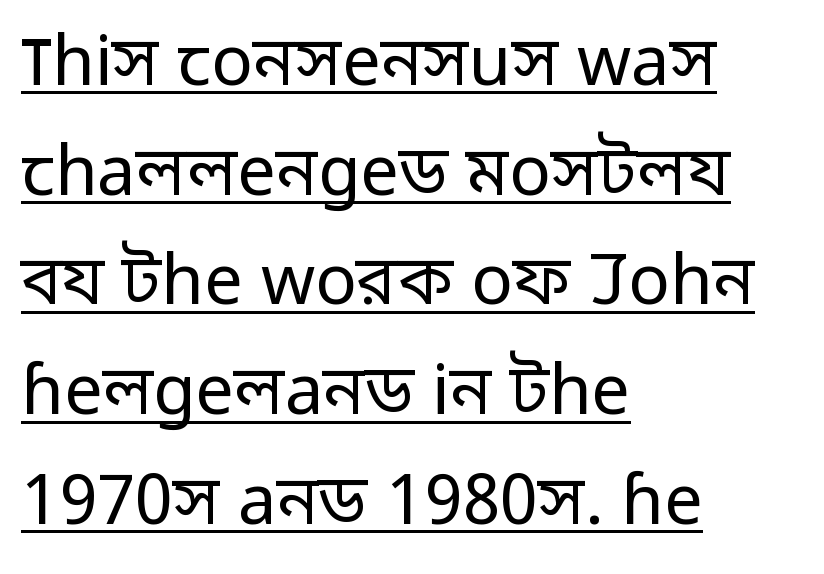
You can tell it's not italic because the verticals are truly vertical. The passage shown has conventional tracking throughout. Classification — sans serif. Students, observe: this is what conventionally led text looks like. Think standard paragraph weight, or any step lighter than that. In CSS terms this would be text-align: left.
